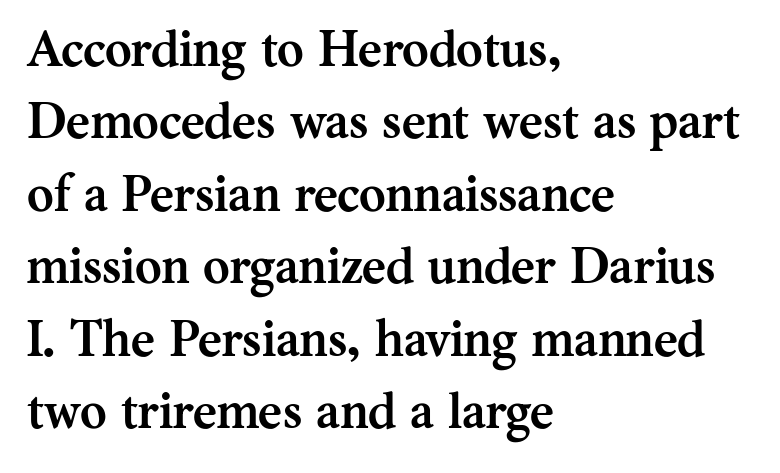
The image shows 51 px semibold serif type, upright; set left-aligned, normal line spacing (1.42x), normal letter spacing, not underlined; medium stroke contrast and a medium x-height.
